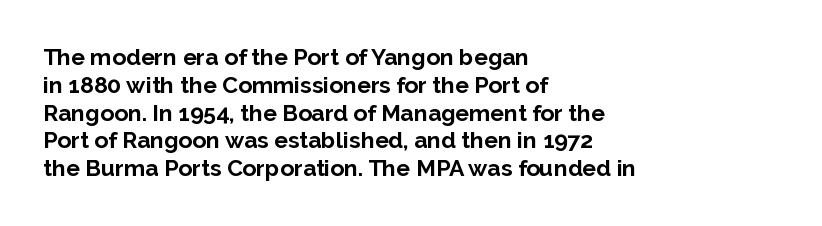
Q: Is the text bold? A: Yes.
Q: Is the text italic (slanted)? A: No, it is upright.
Q: Is the text underlined? A: No.
Q: How is the paragraph aligned? A: Left-aligned.
Q: Is the spacing between letters normal or unusually wide? A: Normal.
